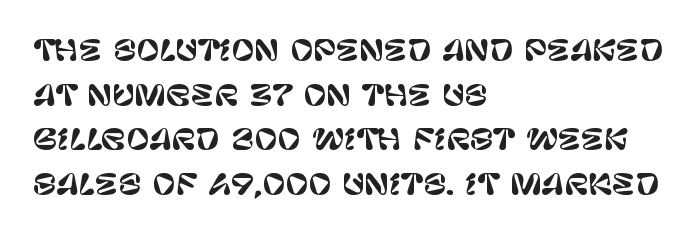
The image shows 28 px sans-serif type; set left-aligned, normal line spacing (1.59x), normal letter spacing, not underlined; low stroke contrast and a large x-height.
